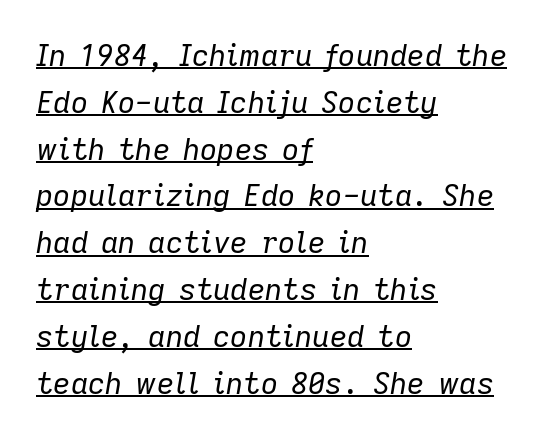
Typeset ragged right — the left edge is the straight one. Here the designer chose a conventional face with non-uniform glyph widths. This block has exactly the height ordinary leading produces. These lines were composed using italics. Is the letter spacing exaggerated? No — it looks like the ordinary default.
